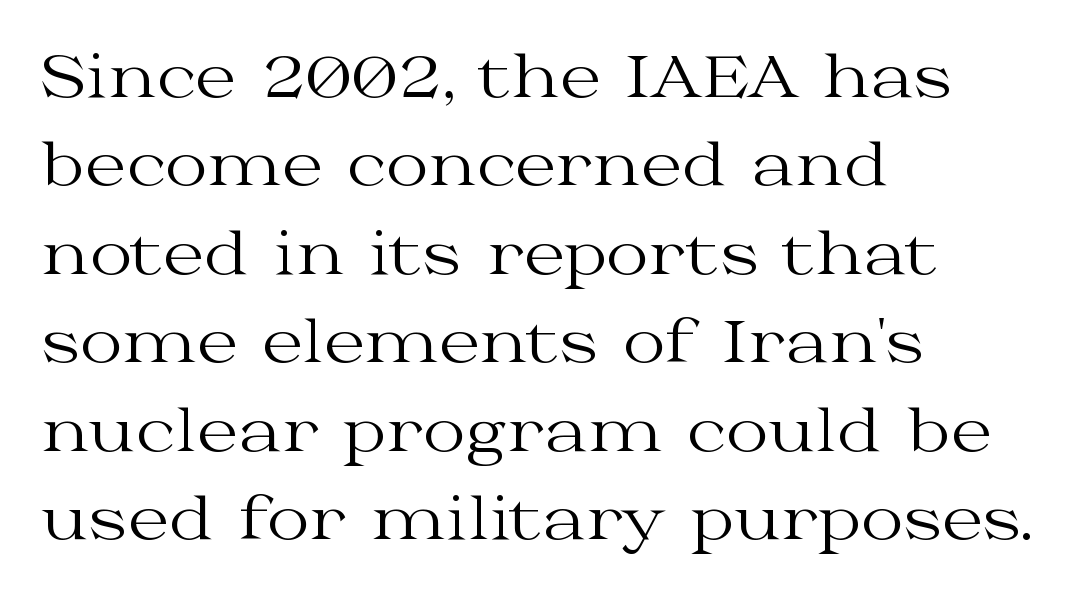
Q: Is the text bold? A: No.
Q: Is the text italic (slanted)? A: No, it is upright.
Q: Is the typeface a serif or a sans-serif typeface? A: Serif.
Q: Is the text underlined? A: No.
Q: How is the paragraph aligned? A: Left-aligned.
Q: Is the spacing between letters normal or unusually wide? A: Normal.
Q: Is the spacing between lines tight, normal or loose? A: Normal.
Q: Width (condensed, normal, or wide)? A: Wide.
Q: Stroke contrast? A: Medium.
Q: x-height? A: Medium.
Q: Monospaced? A: No.
